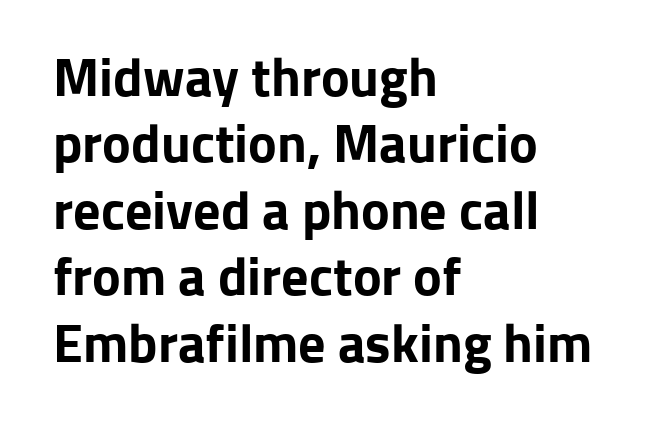
{"serif": "no", "italic": "no", "bold": "yes", "weight": "bold", "width": "normal", "stroke_contrast": "low", "x_height": "medium", "monospaced": "no", "underline": "no", "align": "left", "line_spacing_ratio": 1.23, "letter_spacing": "normal", "letter_spacing_em": 0.0, "glyph_px": 54}
